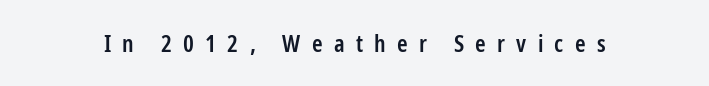
Q: Is the text bold? A: Semi-bold.
Q: Is the text italic (slanted)? A: No, it is upright.
Q: Is the text underlined? A: No.
Q: Is the spacing between letters normal or unusually wide? A: Unusually wide.
